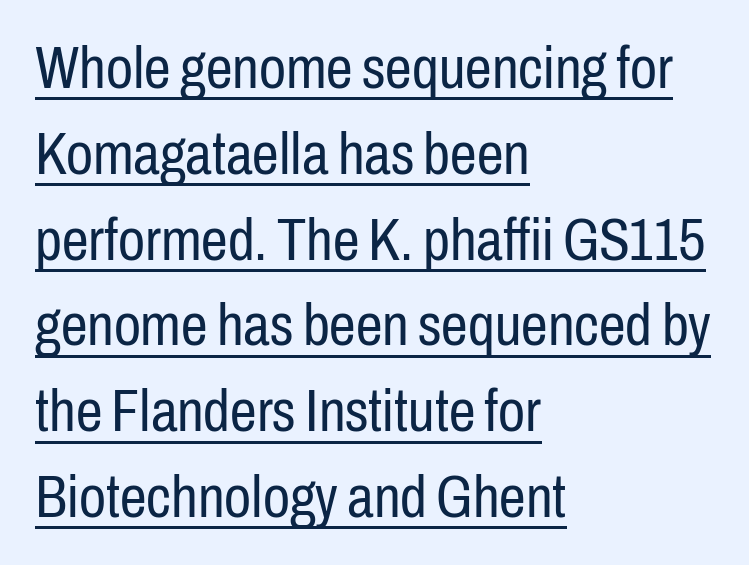
Q: Is the text bold? A: No.
Q: Is the text italic (slanted)? A: No, it is upright.
Q: Is the typeface a serif or a sans-serif typeface? A: Sans-serif.
Q: Is the text underlined? A: Yes.
Q: How is the paragraph aligned? A: Left-aligned.
Q: Is the spacing between letters normal or unusually wide? A: Normal.
Q: Is the spacing between lines tight, normal or loose? A: Normal.
Q: Width (condensed, normal, or wide)? A: Condensed.
Q: Stroke contrast? A: Low.
Q: x-height? A: Medium.
Q: Monospaced? A: No.
